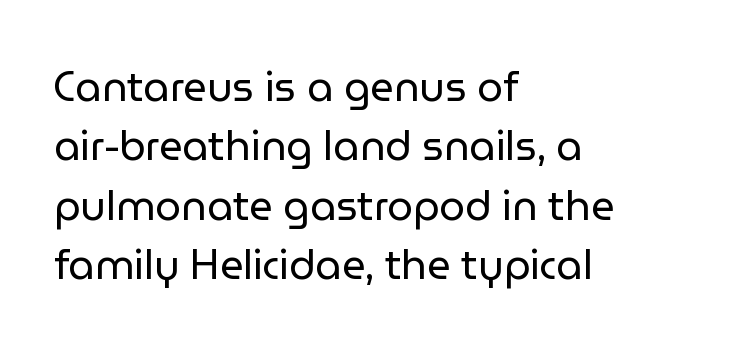
{"serif": "no", "italic": "no", "bold": "no", "weight": "regular", "width": "normal", "stroke_contrast": "low", "x_height": "medium", "monospaced": "no", "underline": "no", "align": "left", "line_spacing": "normal", "line_spacing_ratio": 1.45, "letter_spacing": "normal", "letter_spacing_em": 0.0, "glyph_px": 41}
